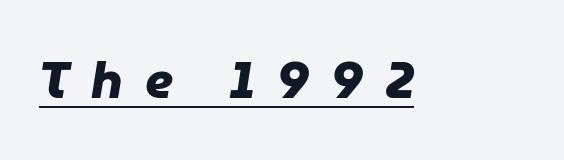
{"serif": "no", "bold": "yes", "weight": "heavy", "width": "normal", "stroke_contrast": "low", "x_height": "medium", "monospaced": "no", "underline": "yes", "letter_spacing": "wide", "letter_spacing_em": 0.43, "glyph_px": 51}
